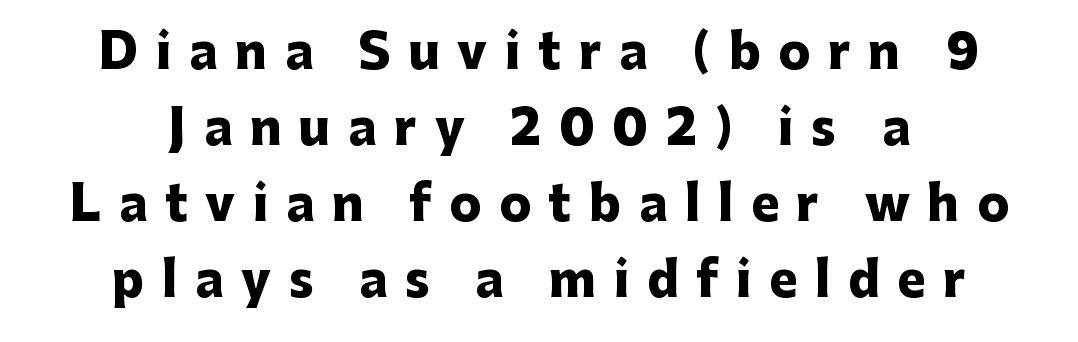
Q: Is the text bold? A: Yes.
Q: Is the text italic (slanted)? A: No, it is upright.
Q: Is the typeface a serif or a sans-serif typeface? A: Sans-serif.
Q: Is the text underlined? A: No.
Q: How is the paragraph aligned? A: Centered.
Q: Is the spacing between letters normal or unusually wide? A: Unusually wide.
Q: Is the spacing between lines tight, normal or loose? A: Normal.
Q: Width (condensed, normal, or wide)? A: Normal.
Q: Stroke contrast? A: Low.
Q: x-height? A: Medium.
Q: Monospaced? A: No.
